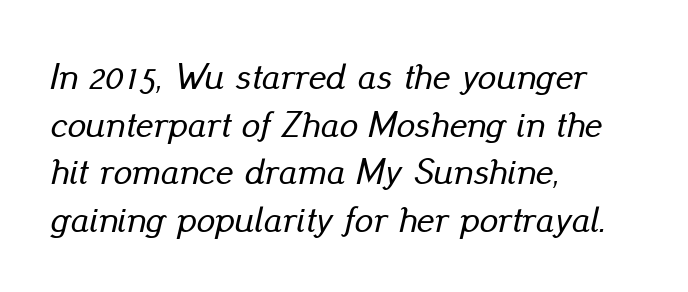
Q: Is the text italic (slanted)? A: Yes, it leans right by about 13 degrees.
Q: Is the text underlined? A: No.
Q: How is the paragraph aligned? A: Left-aligned.
Q: Is the spacing between letters normal or unusually wide? A: Normal.
Q: Is the spacing between lines tight, normal or loose? A: Normal.
Q: Width (condensed, normal, or wide)? A: Normal.
Q: Stroke contrast? A: Low.
Q: x-height? A: Small.
Q: Monospaced? A: No.
